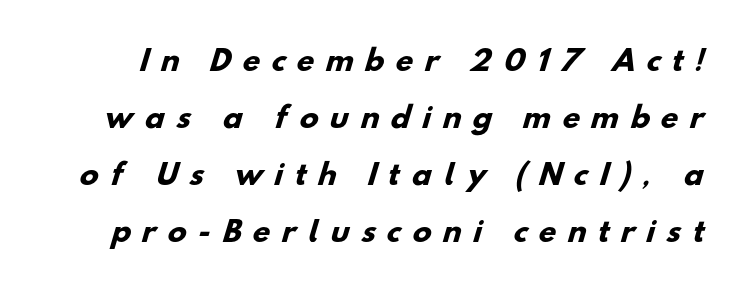
The image shows 28 px heavy sans-serif type; set loose line spacing (2.03x), unusually wide letter spacing (+0.42 em), not underlined; low stroke contrast and a small x-height.
